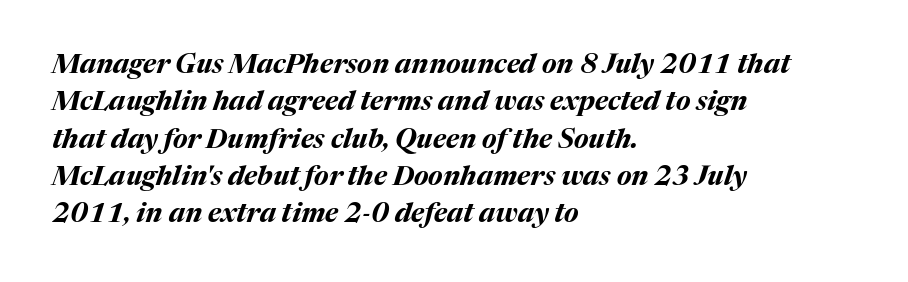
Every letter is thick-stroked: bold, no question. These lines sit exactly where default settings would place them. If you drew a ruler down the left edge, every line would touch it. Descenders are the only things crossing below the line.
